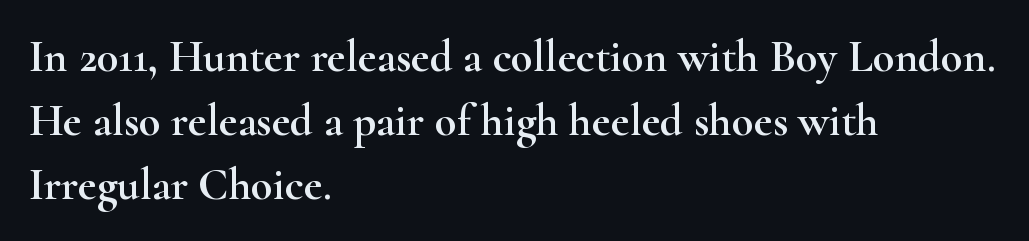
The image shows 45 px wide serif type, upright; set left-aligned, normal line spacing (1.42x), normal letter spacing, not underlined; high stroke contrast and a small x-height.
